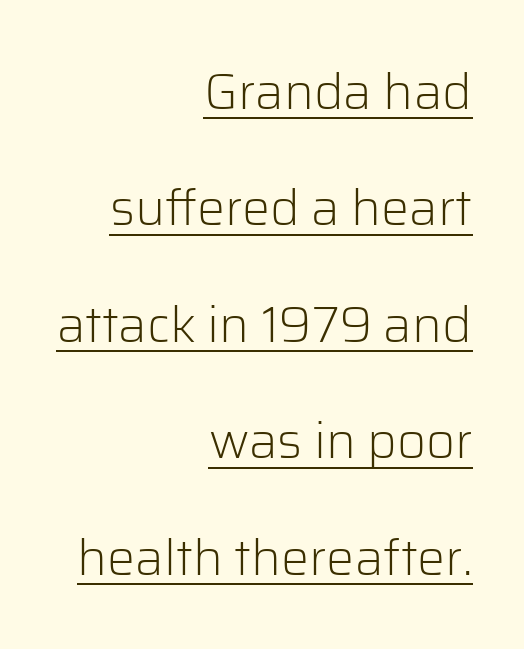
Widely set lines give the paragraph a tall, airy silhouette. How are the letters spaced? Ordinarily, with no added tracking. What kind of face is this? One without serifs — a sans. The specimen includes a rule beneath the text block's lines.
